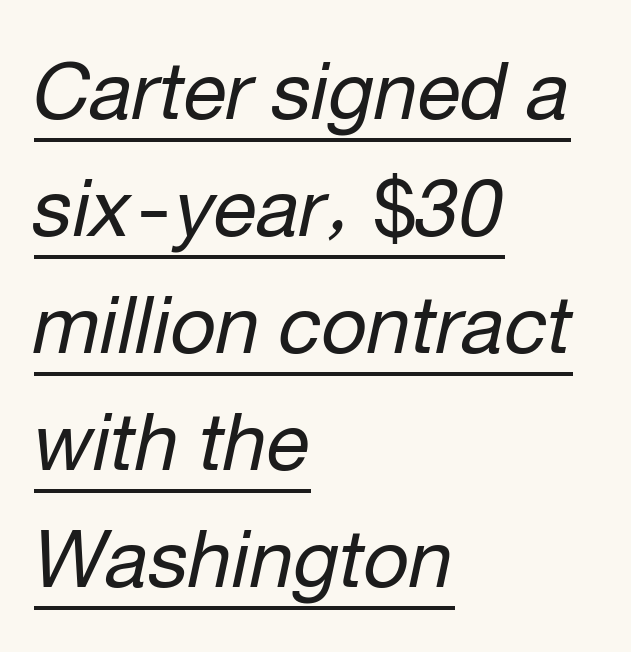
The image shows 79 px regular-weight type, italic (leaning right); set left-aligned, normal line spacing (1.48x), normal letter spacing, underlined; low stroke contrast and a medium x-height.
